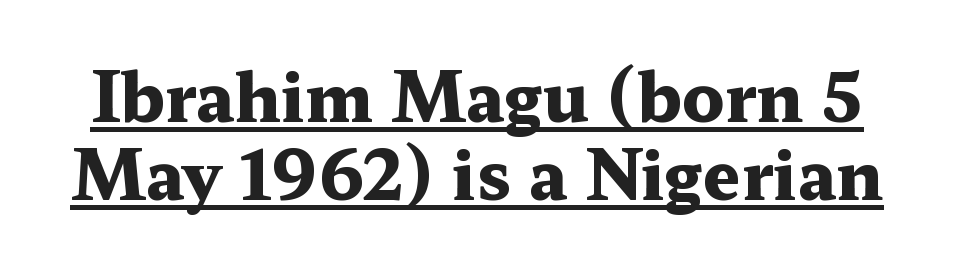
Q: Is the text bold? A: Yes.
Q: Is the text italic (slanted)? A: No, it is upright.
Q: Is the typeface a serif or a sans-serif typeface? A: Serif.
Q: Is the text underlined? A: Yes.
Q: Is the spacing between letters normal or unusually wide? A: Normal.
Q: Width (condensed, normal, or wide)? A: Wide.
Q: Stroke contrast? A: Medium.
Q: x-height? A: Medium.
Q: Monospaced? A: No.
